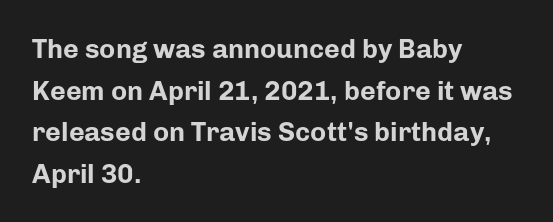
{"italic": "no", "bold": "yes", "underline": "no", "align": "left", "line_spacing": "normal", "line_spacing_ratio": 1.54, "letter_spacing": "normal", "letter_spacing_em": 0.0, "glyph_px": 27}
